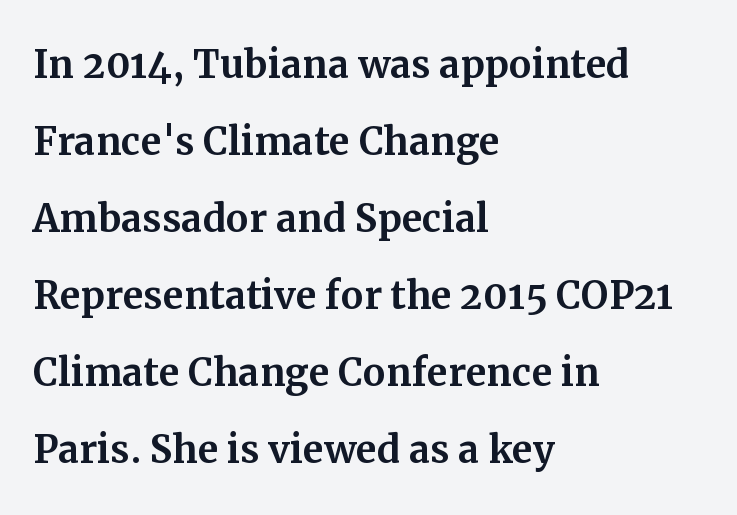
{"serif": "yes", "italic": "no", "width": "normal", "stroke_contrast": "medium", "x_height": "medium", "monospaced": "no", "underline": "no", "align": "left", "line_spacing": "normal", "line_spacing_ratio": 1.51, "letter_spacing": "normal", "letter_spacing_em": 0.0, "glyph_px": 51}
